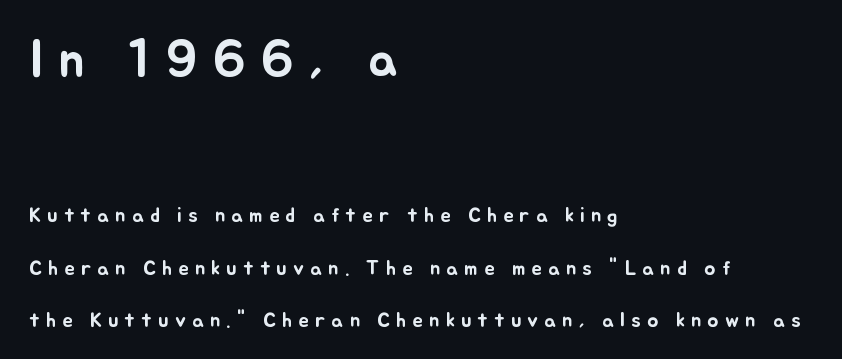
{"italic": "no", "width": "normal", "stroke_contrast": "low", "x_height": "small", "monospaced": "no", "underline": "no", "align": "left", "line_spacing": "loose", "line_spacing_ratio": 2.49, "letter_spacing": "wide", "letter_spacing_em": 0.29, "larger_block": "first", "size_ratio": 2.52, "glyph_px": 53}
